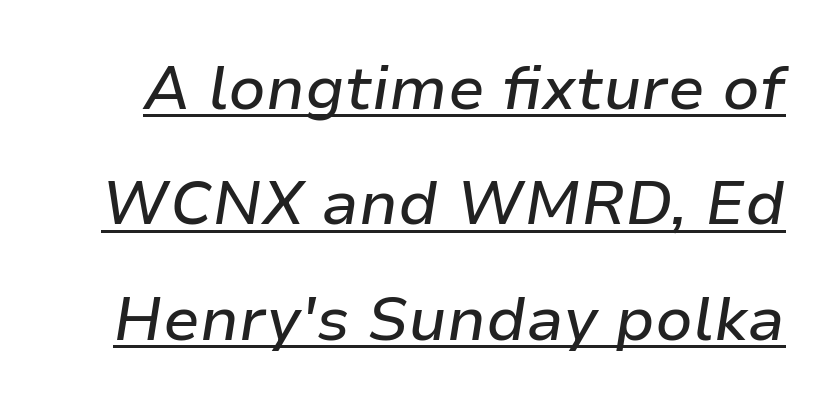
{"italic": "yes", "lean": "right", "slant_degrees": 9, "width": "normal", "stroke_contrast": "low", "x_height": "medium", "monospaced": "no", "underline": "yes", "line_spacing_ratio": 1.89, "letter_spacing": "normal", "letter_spacing_em": 0.0, "glyph_px": 61}
